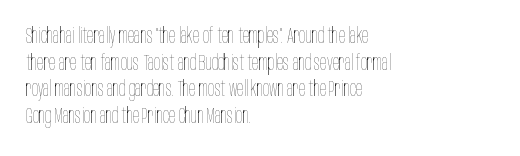
{"italic": "no", "bold": "no", "underline": "no", "align": "left", "line_spacing": "normal", "line_spacing_ratio": 1.27, "letter_spacing": "normal", "letter_spacing_em": 0.0, "glyph_px": 21}
